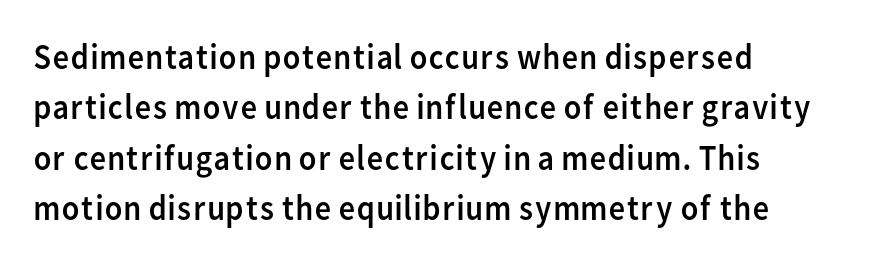
Q: Is the text bold? A: No.
Q: Is the text italic (slanted)? A: No, it is upright.
Q: Is the typeface a serif or a sans-serif typeface? A: Sans-serif.
Q: Is the text underlined? A: No.
Q: How is the paragraph aligned? A: Left-aligned.
Q: Is the spacing between letters normal or unusually wide? A: Normal.
Q: Is the spacing between lines tight, normal or loose? A: Normal.
Q: Width (condensed, normal, or wide)? A: Normal.
Q: Stroke contrast? A: Low.
Q: x-height? A: Medium.
Q: Monospaced? A: No.
